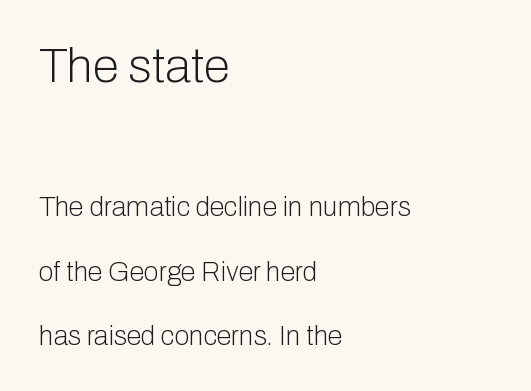
The type family on display is of the sans-serif kind. A typesetter would call this proportional, since set widths differ per character. The setting favours the left margin, as ordinary paragraphs usually do. If you measured baseline to baseline, you'd find a long distance. Does the lettering tilt? It doesn't — this is upright.
